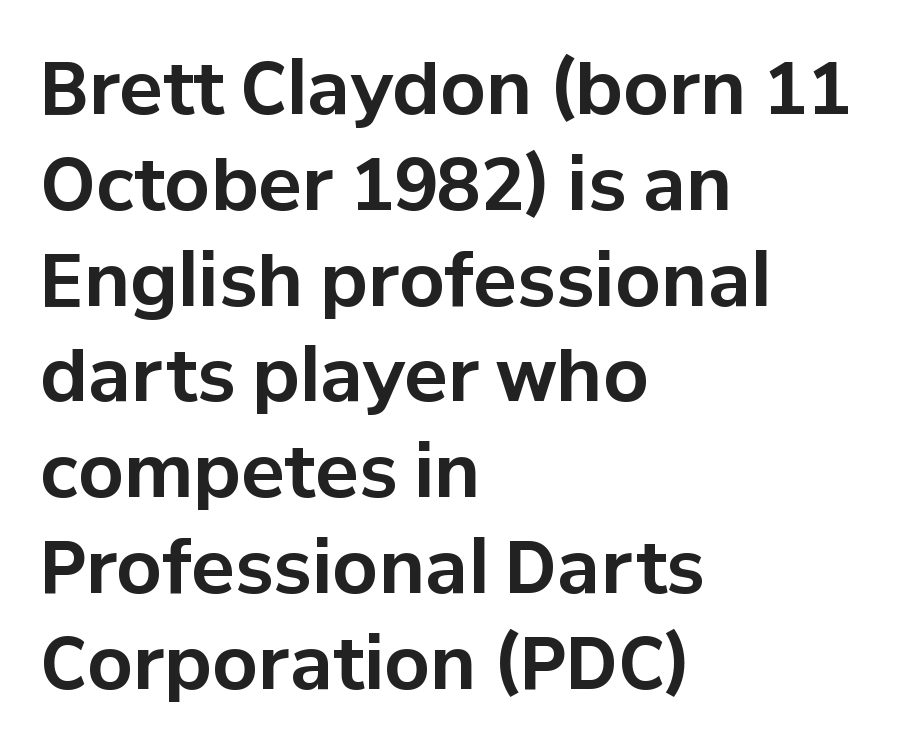
Q: Is the text bold? A: Yes.
Q: Is the text italic (slanted)? A: No, it is upright.
Q: Is the typeface a serif or a sans-serif typeface? A: Sans-serif.
Q: Is the text underlined? A: No.
Q: How is the paragraph aligned? A: Left-aligned.
Q: Is the spacing between letters normal or unusually wide? A: Normal.
Q: Is the spacing between lines tight, normal or loose? A: Normal.
Q: Width (condensed, normal, or wide)? A: Normal.
Q: Stroke contrast? A: Low.
Q: x-height? A: Medium.
Q: Monospaced? A: No.
